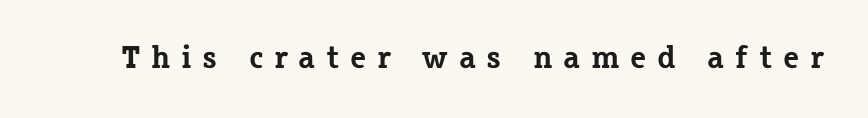
Q: Is the text bold? A: Yes.
Q: Is the text italic (slanted)? A: No, it is upright.
Q: Is the typeface a serif or a sans-serif typeface? A: Serif.
Q: Is the text underlined? A: No.
Q: Is the spacing between letters normal or unusually wide? A: Unusually wide.
Q: Width (condensed, normal, or wide)? A: Normal.
Q: Stroke contrast? A: Low.
Q: x-height? A: Medium.
Q: Monospaced? A: No.
